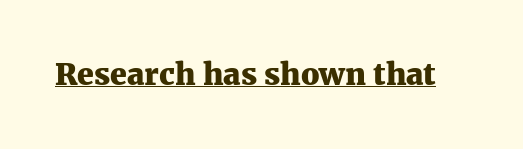
{"serif": "yes", "italic": "no", "bold": "yes", "weight": "heavy", "width": "normal", "stroke_contrast": "medium", "x_height": "medium", "monospaced": "no", "underline": "yes", "letter_spacing": "normal", "letter_spacing_em": 0.0, "glyph_px": 30}
